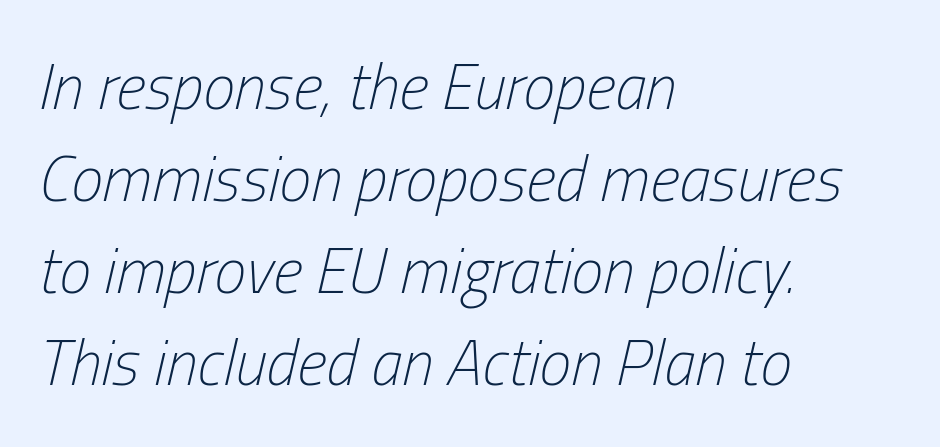
This reads as an unemphasized weight, regular at the heaviest. The leading is moderate, giving the passage an even texture. The face used here is proportionally spaced, like ordinary book or web type. Italic? Definitely — the glyphs are oblique. Alignment: flush left.
